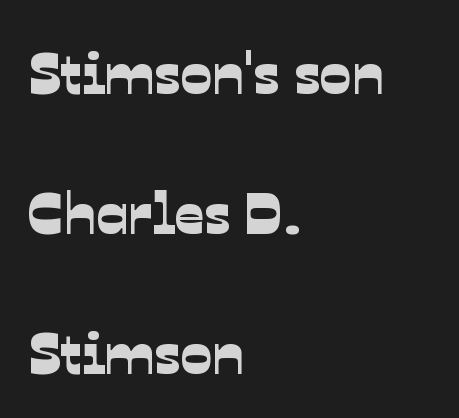
The strip under each line holds only bare page. This is sans-serif lettering, the kind often seen on screens and signage. Is there much room between lines? Yes — plenty of vertical air separates them. These lines stack with their left ends in a neat column. The passage shown is typed in a proportional face where columns would drift.
